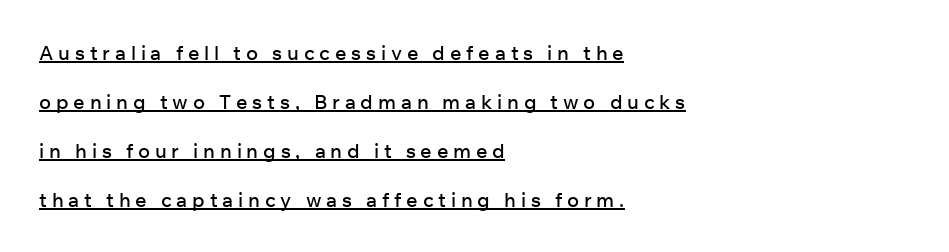
The image shows 20 px text type, upright; set left-aligned, loose line spacing (2.45x), unusually wide letter spacing (+0.24 em), underlined.
